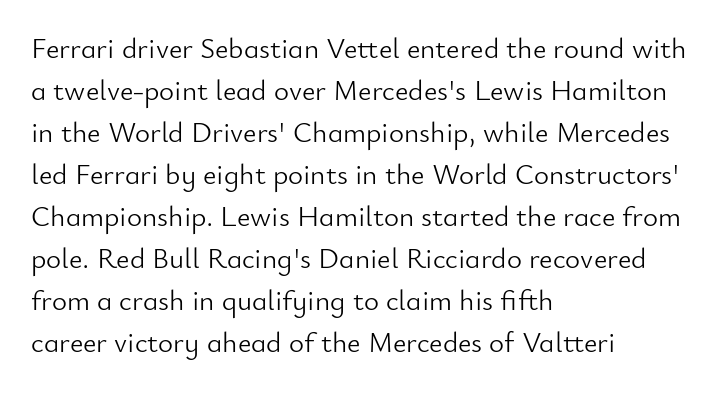
The letters sit at their default tracking, neither squeezed nor spread. Leading: standard. Varying glyph widths throughout — classic text-font behaviour. Visually the block forms a straight wall on the left and a jagged coastline on the right. This reads as an unemphasized weight, regular at the heaviest. This is the regular roman posture of the typeface.
